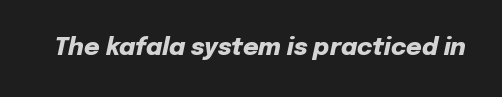
Q: Is the text bold? A: Yes.
Q: Is the text italic (slanted)? A: Yes, it leans right by about 12 degrees.
Q: Is the text underlined? A: No.
Q: Is the spacing between letters normal or unusually wide? A: Normal.
